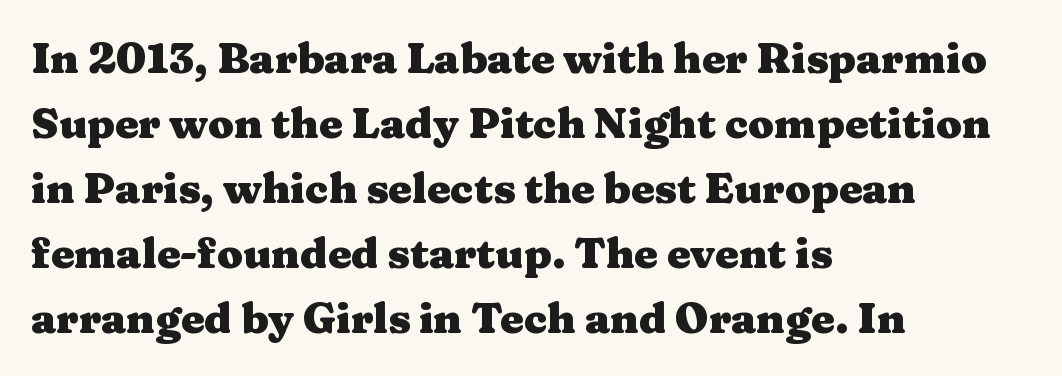
Q: Is the text bold? A: Yes.
Q: Is the text italic (slanted)? A: No, it is upright.
Q: Is the typeface a serif or a sans-serif typeface? A: Serif.
Q: Is the text underlined? A: No.
Q: How is the paragraph aligned? A: Left-aligned.
Q: Is the spacing between letters normal or unusually wide? A: Normal.
Q: Is the spacing between lines tight, normal or loose? A: Normal.
Q: Width (condensed, normal, or wide)? A: Wide.
Q: Stroke contrast? A: Medium.
Q: x-height? A: Medium.
Q: Monospaced? A: No.
